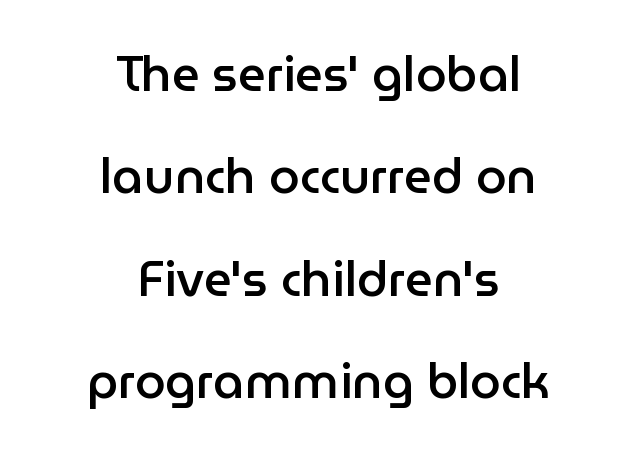
{"serif": "no", "italic": "no", "bold": "semi", "weight": "semibold", "width": "normal", "stroke_contrast": "low", "x_height": "medium", "monospaced": "no", "underline": "no", "align": "center", "line_spacing": "loose", "line_spacing_ratio": 2.09, "letter_spacing": "normal", "letter_spacing_em": 0.0, "glyph_px": 49}
